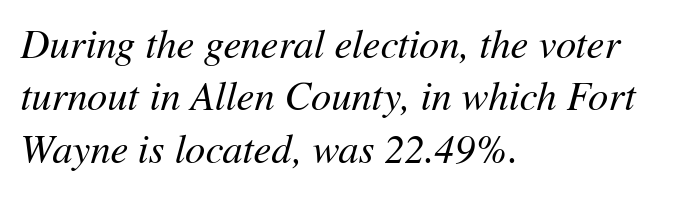
The image shows 40 px regular-weight type, italic (leaning right); set left-aligned, normal line spacing (1.31x), normal letter spacing, not underlined; medium stroke contrast and a medium x-height.
